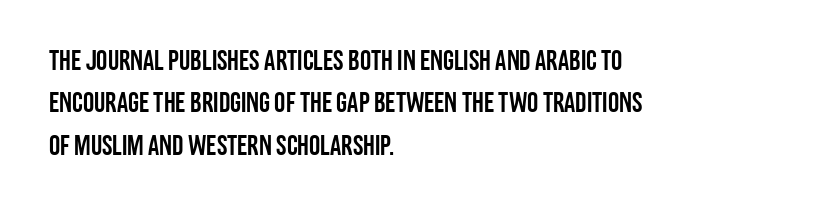
Q: Is the text italic (slanted)? A: No, it is upright.
Q: Is the typeface a serif or a sans-serif typeface? A: Sans-serif.
Q: Is the text underlined? A: No.
Q: How is the paragraph aligned? A: Left-aligned.
Q: Is the spacing between letters normal or unusually wide? A: Normal.
Q: Is the spacing between lines tight, normal or loose? A: Normal.
Q: Width (condensed, normal, or wide)? A: Condensed.
Q: Stroke contrast? A: Low.
Q: x-height? A: Large.
Q: Monospaced? A: No.
